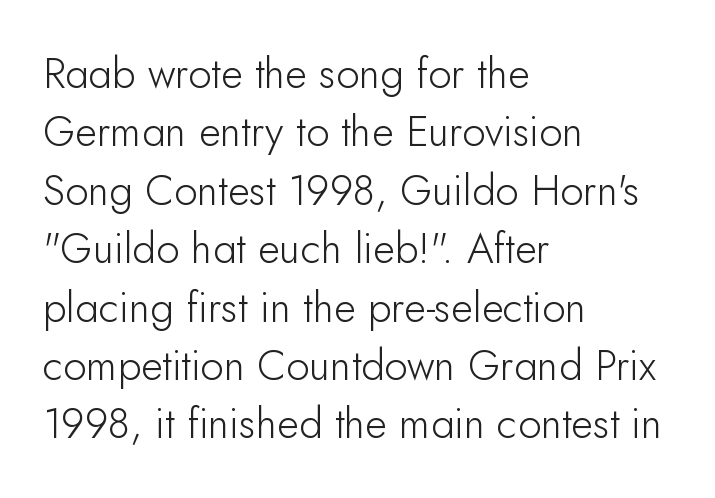
Q: Is the text bold? A: No.
Q: Is the text italic (slanted)? A: No, it is upright.
Q: Is the typeface a serif or a sans-serif typeface? A: Sans-serif.
Q: Is the text underlined? A: No.
Q: How is the paragraph aligned? A: Left-aligned.
Q: Is the spacing between letters normal or unusually wide? A: Normal.
Q: Is the spacing between lines tight, normal or loose? A: Normal.
Q: Width (condensed, normal, or wide)? A: Normal.
Q: Stroke contrast? A: Low.
Q: x-height? A: Small.
Q: Monospaced? A: No.
